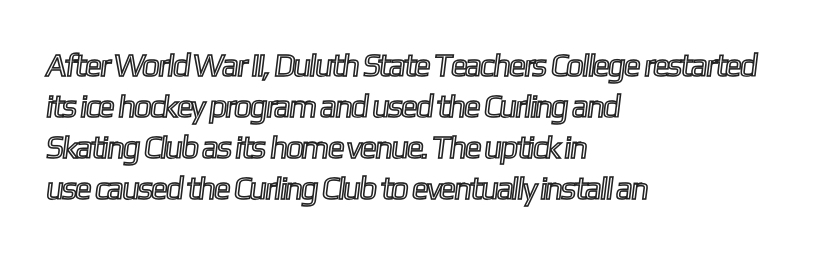
Layout note: lines flush left. If you measured baseline to baseline, you'd find a middling distance. The passage shown is typed in a proportional face where columns would drift. The space beneath each line is pristine and unruled. Honestly, the letter spacing is just normal — you wouldn't notice it.
